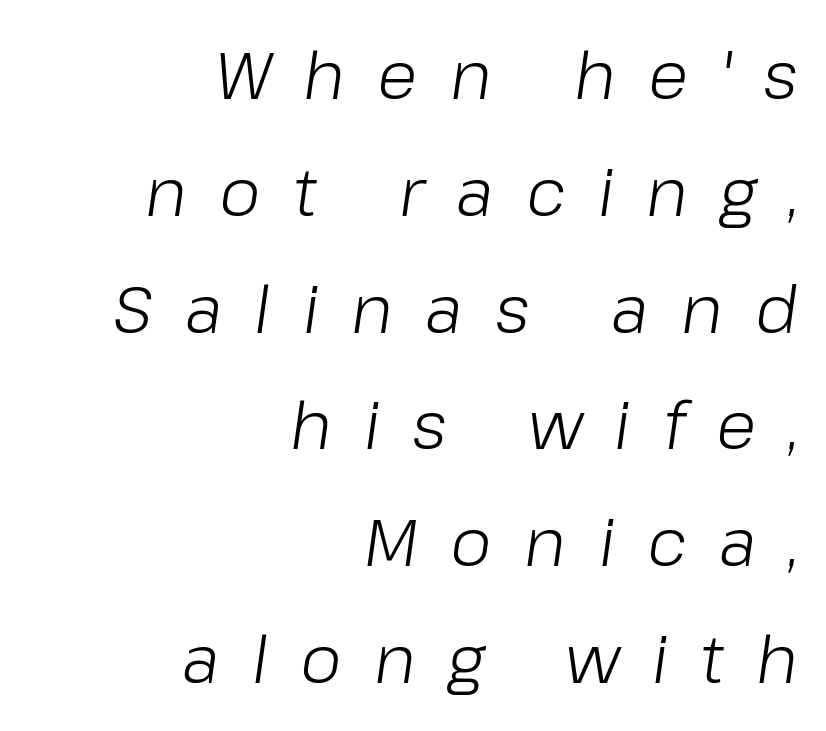
Q: Is the text bold? A: No.
Q: Is the text italic (slanted)? A: Yes, it leans right by about 8 degrees.
Q: Is the text underlined? A: No.
Q: How is the paragraph aligned? A: Right-aligned.
Q: Is the spacing between letters normal or unusually wide? A: Unusually wide.
Q: Width (condensed, normal, or wide)? A: Normal.
Q: Stroke contrast? A: Low.
Q: x-height? A: Medium.
Q: Monospaced? A: No.
